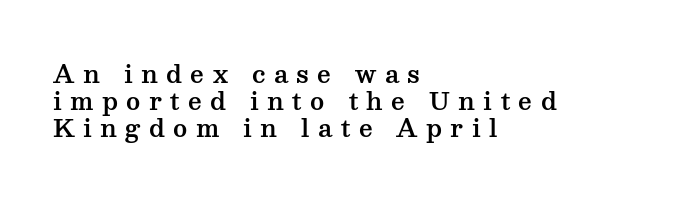
The image shows 24 px text type, upright; set left-aligned, tight line spacing (1.13x), unusually wide letter spacing (+0.35 em), not underlined.
